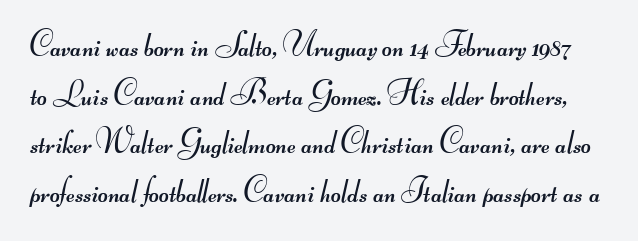
{"serif": "no", "bold": "no", "weight": "regular", "width": "wide", "stroke_contrast": "medium", "monospaced": "no", "underline": "no", "line_spacing": "normal", "line_spacing_ratio": 1.43, "letter_spacing": "normal", "letter_spacing_em": 0.0, "glyph_px": 34}
